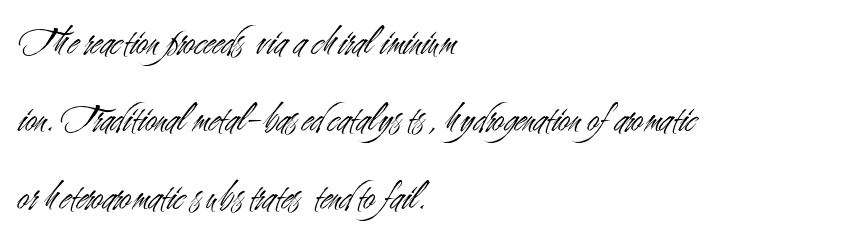
{"serif": "no", "bold": "no", "weight": "light", "width": "condensed", "stroke_contrast": "medium", "x_height": "small", "monospaced": "no", "underline": "no", "align": "left", "line_spacing_ratio": 1.89, "letter_spacing": "normal", "letter_spacing_em": 0.0, "glyph_px": 41}
